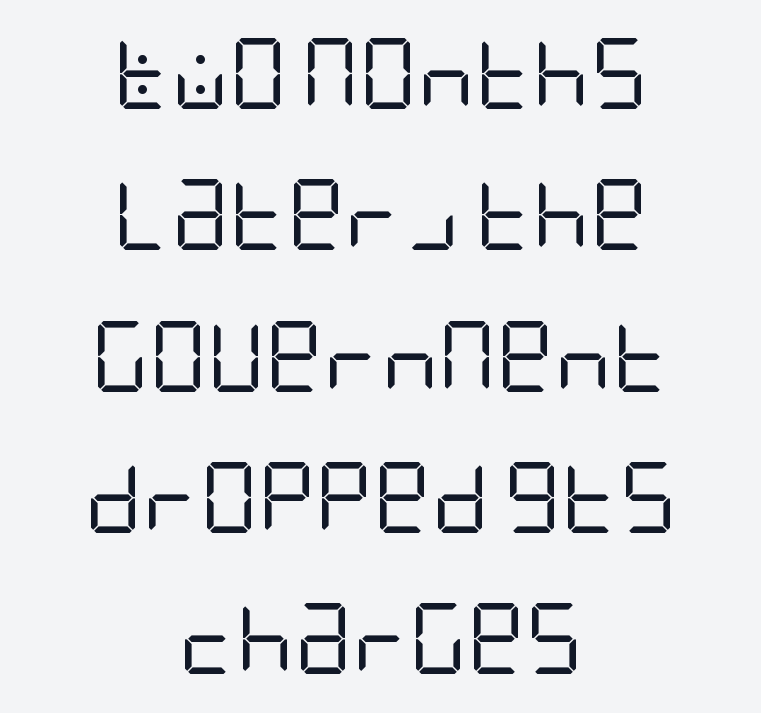
The image shows 71 px regular-weight, condensed sans-serif type, upright; set centered, loose line spacing (1.99x), normal letter spacing, not underlined; low stroke contrast and a large x-height.
